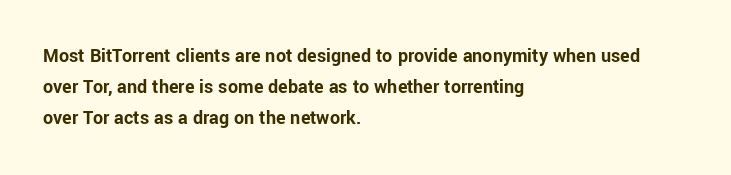
The image shows 20 px bold type, upright; set left-aligned, normal line spacing (1.55x), normal letter spacing, not underlined.
